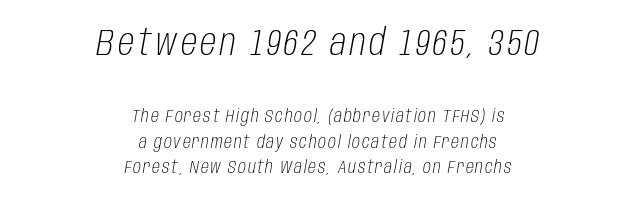
Q: Is the text bold? A: No.
Q: Is the text italic (slanted)? A: Yes, it leans right by about 10 degrees.
Q: Is the text underlined? A: No.
Q: How is the paragraph aligned? A: Centered.
Q: Is the spacing between lines tight, normal or loose? A: Normal.
Q: Which block of text is set in a larger size, the first (top) or the second (bottom)? A: The first (top) one.
Q: Width (condensed, normal, or wide)? A: Condensed.
Q: Stroke contrast? A: Low.
Q: x-height? A: Large.
Q: Monospaced? A: No.
